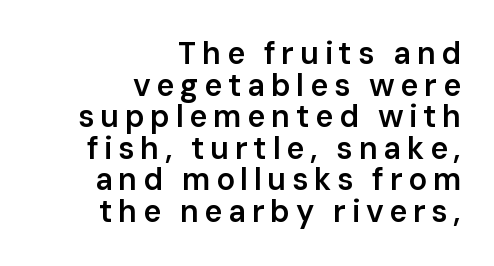
Looks like regular typesetting: each glyph gets only the width it needs. The space beneath each line is pristine and unruled. The passage is arranged like a letterhead date or caption credit — flush right. This block would grow much taller if given ordinary leading; it's compressed now. The typography opts for an upright posture over an oblique one.
